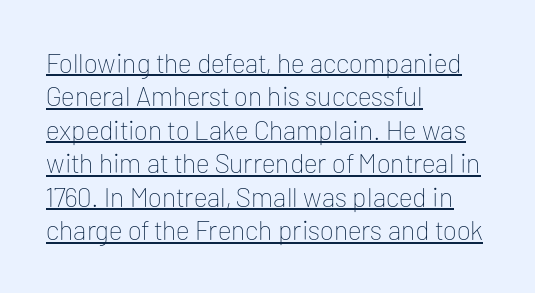
Stem width sits at or under what a default text font uses. Underlined type. One-word summary of the alignment: left. Tracking here is standard; glyphs follow each other at the usual distance.
